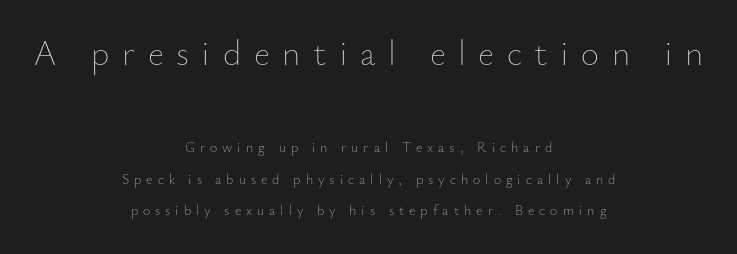
The image shows 35 px thin type, upright; set centered, loose line spacing (2.24x), unusually wide letter spacing (+0.36 em), not underlined; the first (top) block is 2.5x larger; low stroke contrast and a small x-height.
